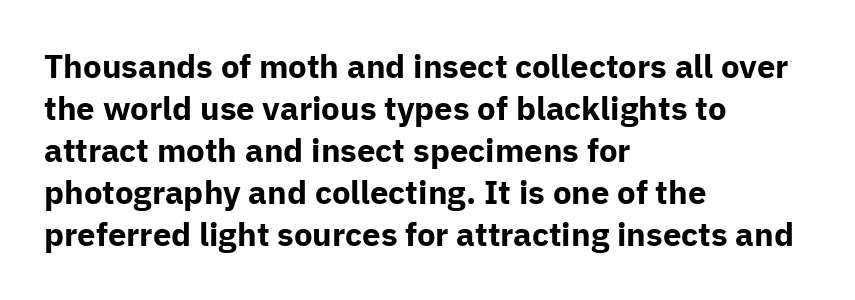
Q: Is the text bold? A: Yes.
Q: Is the text italic (slanted)? A: No, it is upright.
Q: Is the typeface a serif or a sans-serif typeface? A: Sans-serif.
Q: Is the text underlined? A: No.
Q: How is the paragraph aligned? A: Left-aligned.
Q: Is the spacing between letters normal or unusually wide? A: Normal.
Q: Is the spacing between lines tight, normal or loose? A: Normal.
Q: Width (condensed, normal, or wide)? A: Normal.
Q: Stroke contrast? A: Low.
Q: x-height? A: Medium.
Q: Monospaced? A: No.
